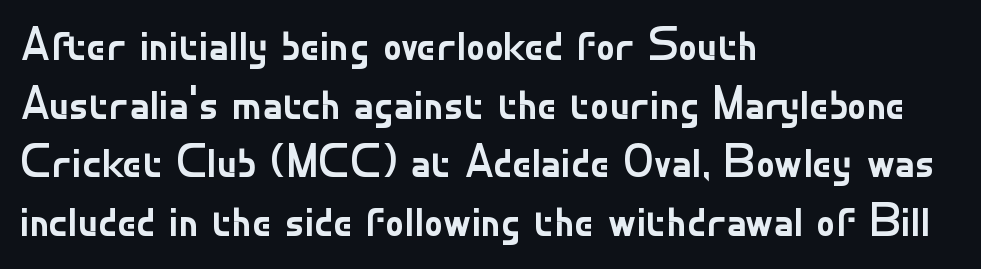
The image shows 48 px regular-weight sans-serif type, upright; set left-aligned, line spacing 1.22x, normal letter spacing, not underlined; low stroke contrast and a small x-height.
